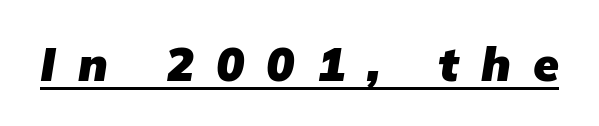
{"serif": "no", "bold": "yes", "weight": "heavy", "width": "normal", "stroke_contrast": "low", "x_height": "medium", "monospaced": "no", "underline": "yes", "letter_spacing": "wide", "letter_spacing_em": 0.47, "glyph_px": 47}
